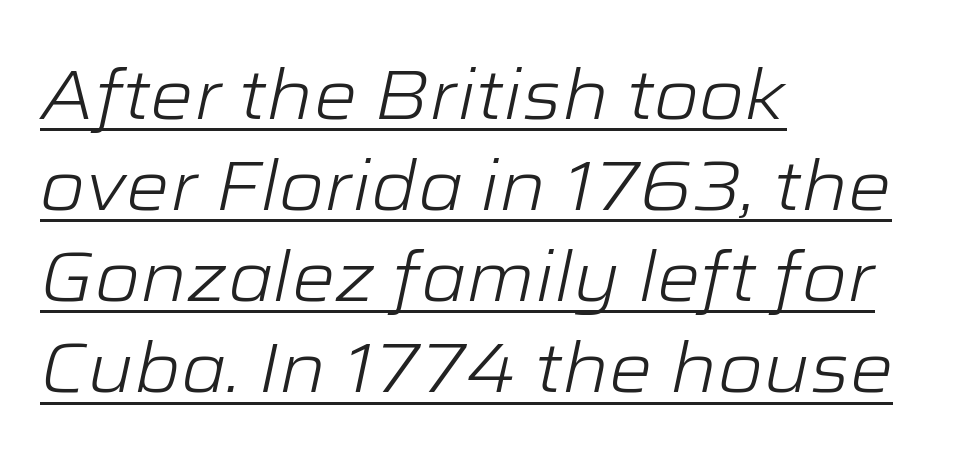
The image shows 69 px light, wide type, italic (leaning right); set left-aligned, normal line spacing (1.32x), normal letter spacing, underlined; low stroke contrast and a medium x-height.
